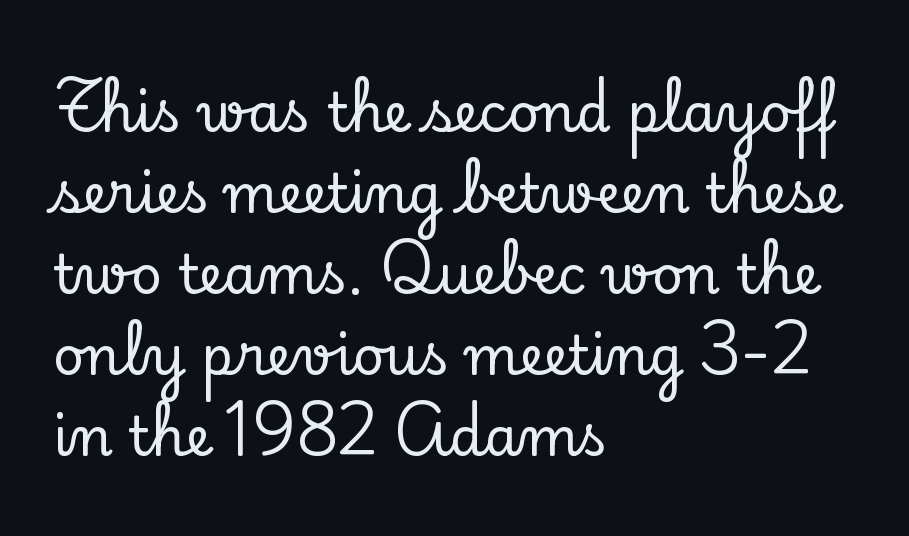
{"serif": "yes", "italic": "no", "width": "normal", "stroke_contrast": "low", "x_height": "small", "monospaced": "no", "underline": "no", "align": "left", "line_spacing": "normal", "line_spacing_ratio": 1.5, "letter_spacing": "normal", "letter_spacing_em": 0.0, "glyph_px": 54}
